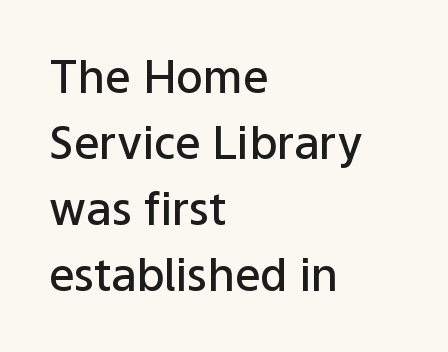
Every letter is mildly thick-stroked: semibold rather than bold. Horizontal alignment here is leftward, the default for most running prose. The letterforms sit shoulder to shoulder at normal distance. You could not count columns in this text — the font is proportionally spaced.
